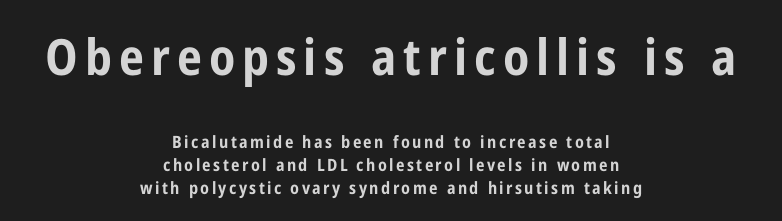
Size hierarchy here favors the leading block over the trailing one. Note the varied advance widths — an 'i' is clearly narrower than an 'm'. Its strokes are broad and dark, the hallmark of bold type. Does the lettering tilt? It doesn't — this is upright. Unlike a traditional serif, this face leaves its strokes unadorned. The space between consecutive lines is moderate.
